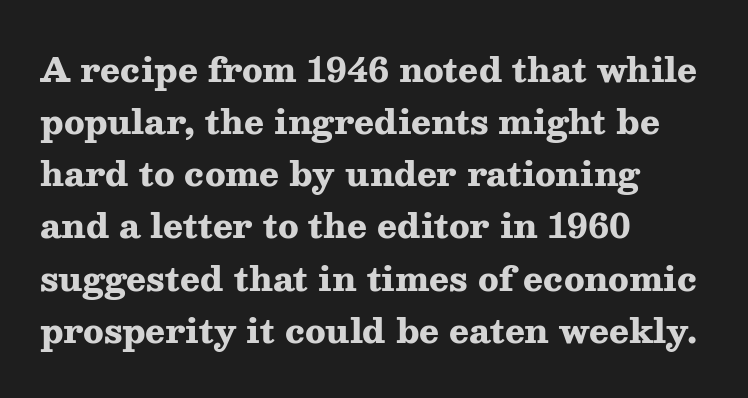
{"serif": "yes", "italic": "no", "bold": "yes", "weight": "heavy", "width": "wide", "stroke_contrast": "medium", "x_height": "medium", "monospaced": "no", "underline": "no", "align": "left", "line_spacing": "normal", "line_spacing_ratio": 1.58, "letter_spacing": "normal", "letter_spacing_em": 0.0, "glyph_px": 33}
